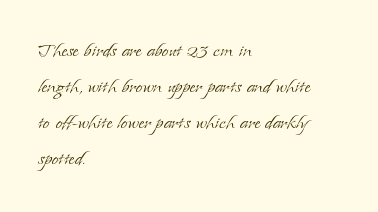
The image shows 24 px text type; set left-aligned, normal line spacing (1.5x), normal letter spacing, not underlined.
